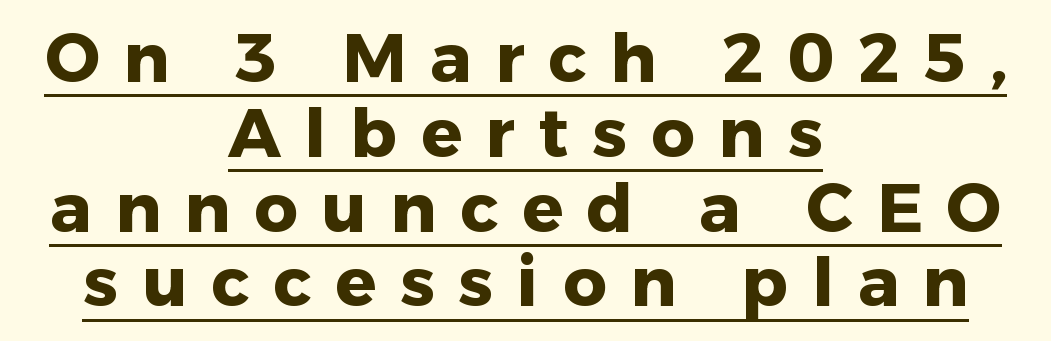
{"serif": "no", "italic": "no", "bold": "yes", "weight": "heavy", "width": "normal", "stroke_contrast": "low", "x_height": "medium", "monospaced": "no", "underline": "yes", "align": "center", "line_spacing": "tight", "line_spacing_ratio": 1.1, "letter_spacing": "wide", "letter_spacing_em": 0.35, "glyph_px": 68}
